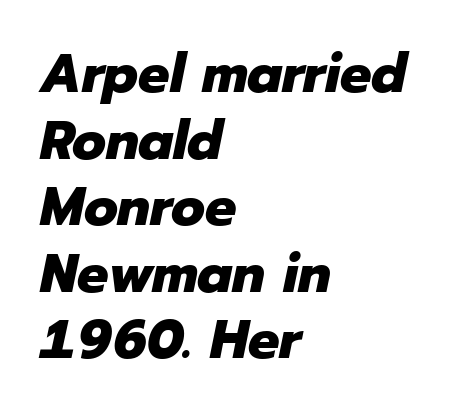
{"italic": "yes", "lean": "right", "slant_degrees": 12, "bold": "yes", "weight": "heavy", "width": "normal", "stroke_contrast": "low", "x_height": "medium", "monospaced": "no", "underline": "no", "align": "left", "line_spacing_ratio": 1.21, "letter_spacing": "normal", "letter_spacing_em": 0.0, "glyph_px": 55}
